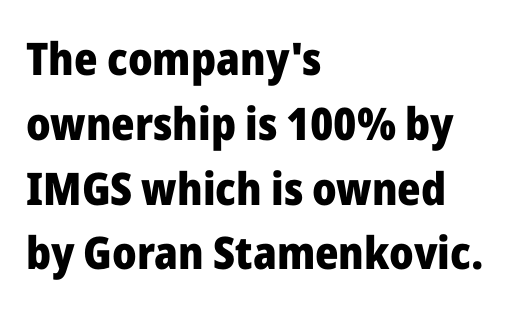
The image shows 45 px heavy sans-serif type, upright; set left-aligned, normal line spacing (1.44x), normal letter spacing, not underlined; low stroke contrast and a medium x-height.
